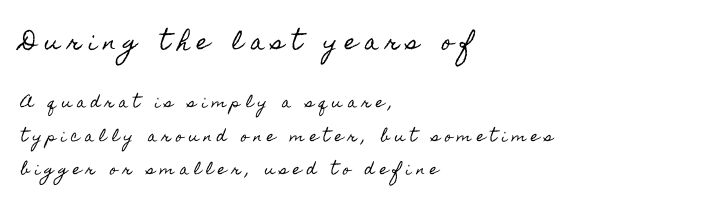
This rendering features lettering with no underline. The lines in this sample share a left origin and differ only in where they stop. In terms of letterspacing, this is a distinctly airy, spread setting. These two chunks differ in scale, with the top chunk taking the larger measure. Students, observe: this is what heavily led, spacious text looks like.
